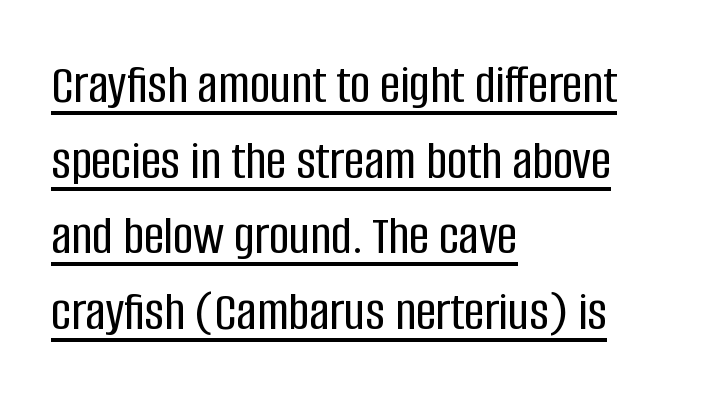
Q: Is the text italic (slanted)? A: No, it is upright.
Q: Is the typeface a serif or a sans-serif typeface? A: Sans-serif.
Q: Is the text underlined? A: Yes.
Q: How is the paragraph aligned? A: Left-aligned.
Q: Is the spacing between letters normal or unusually wide? A: Normal.
Q: Is the spacing between lines tight, normal or loose? A: Normal.
Q: Width (condensed, normal, or wide)? A: Condensed.
Q: Stroke contrast? A: Low.
Q: x-height? A: Large.
Q: Monospaced? A: No.
